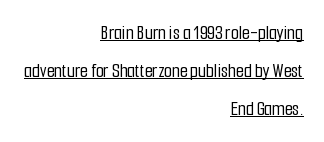
Is the letter spacing exaggerated? No — it looks like the ordinary default. Quick note: not italic, upright. Leftover space on each line is placed entirely before the opening word. This rendering features underlined lettering.
